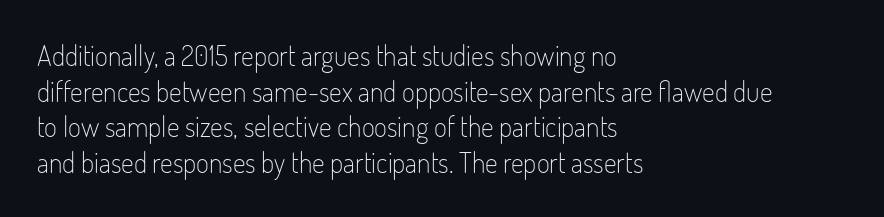
The image shows 28 px light, condensed sans-serif type, upright; set left-aligned, normal line spacing (1.27x), normal letter spacing, not underlined; low stroke contrast and a small x-height.
